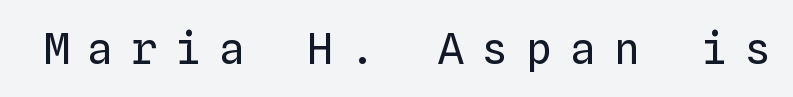
The image shows 43 px regular-weight type, upright, monospaced; set unusually wide letter spacing (+0.42 em), not underlined; low stroke contrast and a medium x-height.
